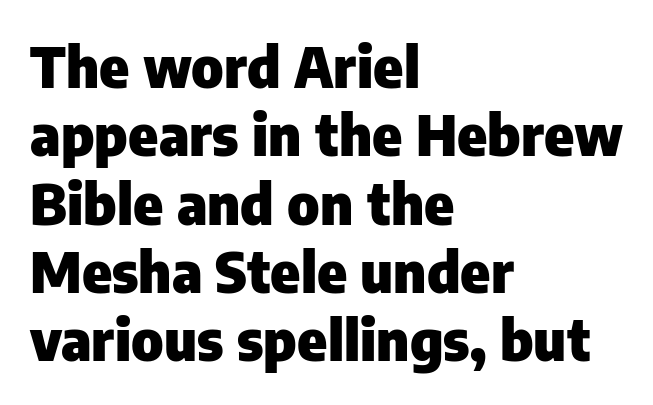
{"serif": "no", "italic": "no", "bold": "yes", "weight": "heavy", "width": "normal", "stroke_contrast": "low", "x_height": "medium", "monospaced": "no", "underline": "no", "align": "left", "line_spacing_ratio": 1.22, "letter_spacing": "normal", "letter_spacing_em": 0.0, "glyph_px": 56}
